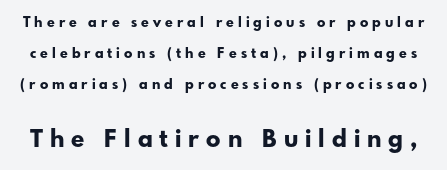
Q: Is the text bold? A: Yes.
Q: Is the text italic (slanted)? A: No, it is upright.
Q: Is the text underlined? A: No.
Q: Is the spacing between letters normal or unusually wide? A: Unusually wide.
Q: Is the spacing between lines tight, normal or loose? A: Loose.
Q: Which block of text is set in a larger size, the first (top) or the second (bottom)? A: The second (bottom) one.
